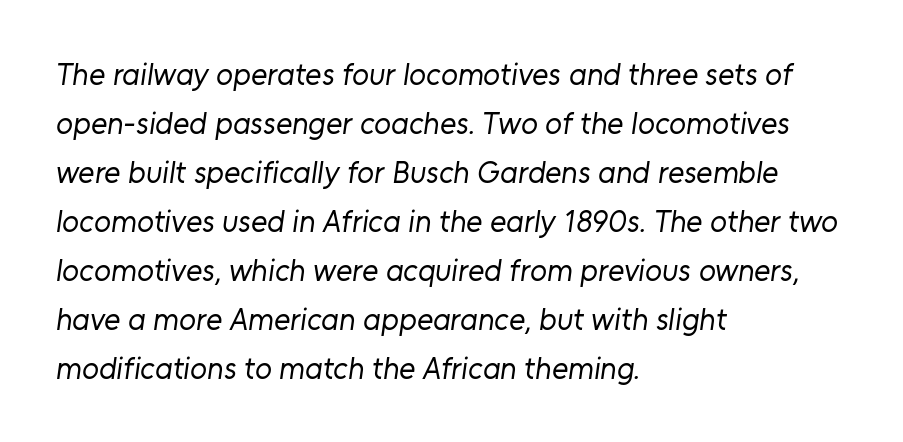
The space directly below the letters is spotless. The strokes carry an ordinary text weight at most. Serif or sans? Sans — the stroke terminals are bare. A classic flush-left, rag-right setting is used for this passage. This rendering leaves character spacing at its baseline value. What's the leading like? Ordinary, nothing unusual.
